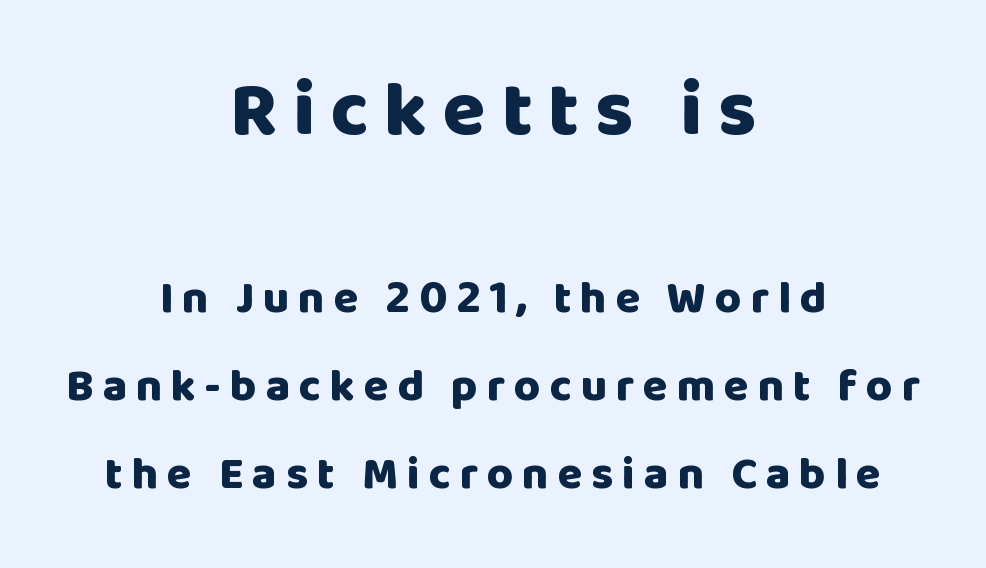
{"serif": "no", "italic": "no", "bold": "yes", "weight": "heavy", "width": "normal", "stroke_contrast": "low", "x_height": "large", "monospaced": "no", "underline": "no", "align": "center", "line_spacing": "loose", "line_spacing_ratio": 1.95, "letter_spacing": "wide", "letter_spacing_em": 0.2, "larger_block": "first", "size_ratio": 1.73, "glyph_px": 78}
